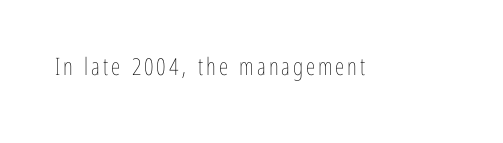
{"italic": "no", "bold": "no", "underline": "no", "glyph_px": 24}
